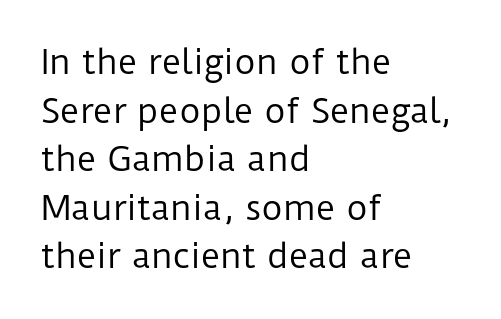
You can tell it's not italic because the verticals are truly vertical. On a weight scale, this lands at 450 or below. This rendering leaves character spacing at its baseline value. The letters advance in unequal steps, a hallmark of proportional type. Does the leading feel generous? No, just average.
